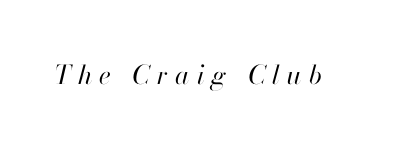
{"italic": "yes", "lean": "right", "slant_degrees": 13, "bold": "no", "underline": "no", "letter_spacing": "wide", "letter_spacing_em": 0.28, "glyph_px": 26}
